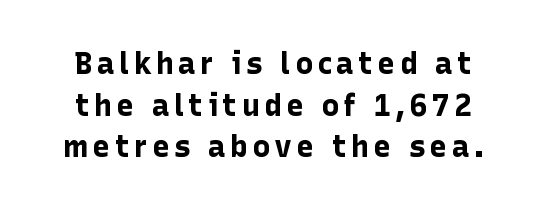
Q: Is the text bold? A: Yes.
Q: Is the text italic (slanted)? A: No, it is upright.
Q: Is the typeface a serif or a sans-serif typeface? A: Sans-serif.
Q: Is the text underlined? A: No.
Q: Is the spacing between lines tight, normal or loose? A: Normal.
Q: Width (condensed, normal, or wide)? A: Normal.
Q: Stroke contrast? A: Low.
Q: x-height? A: Medium.
Q: Monospaced? A: No.
